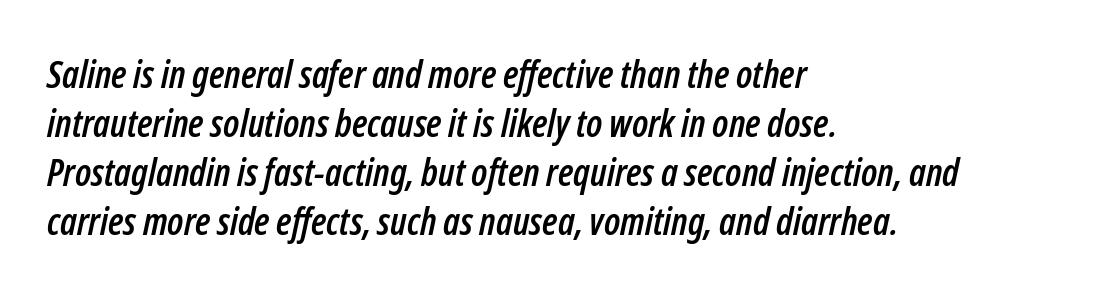
{"italic": "yes", "lean": "right", "slant_degrees": 12, "width": "condensed", "stroke_contrast": "low", "x_height": "medium", "monospaced": "no", "underline": "no", "align": "left", "line_spacing": "normal", "line_spacing_ratio": 1.29, "letter_spacing": "normal", "letter_spacing_em": 0.0, "glyph_px": 38}
